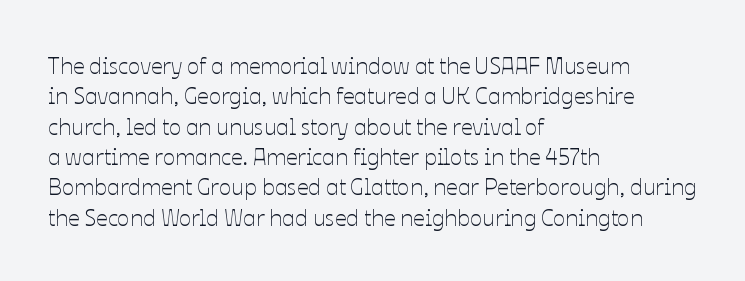
{"italic": "no", "bold": "no", "underline": "no", "align": "left", "line_spacing": "normal", "line_spacing_ratio": 1.32, "letter_spacing": "normal", "letter_spacing_em": 0.0, "glyph_px": 23}
